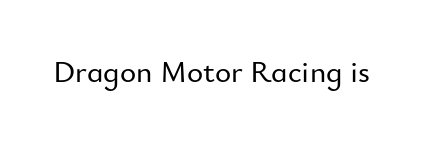
{"serif": "no", "italic": "no", "width": "normal", "stroke_contrast": "low", "x_height": "small", "monospaced": "no", "underline": "no", "letter_spacing": "normal", "letter_spacing_em": 0.0, "glyph_px": 31}
